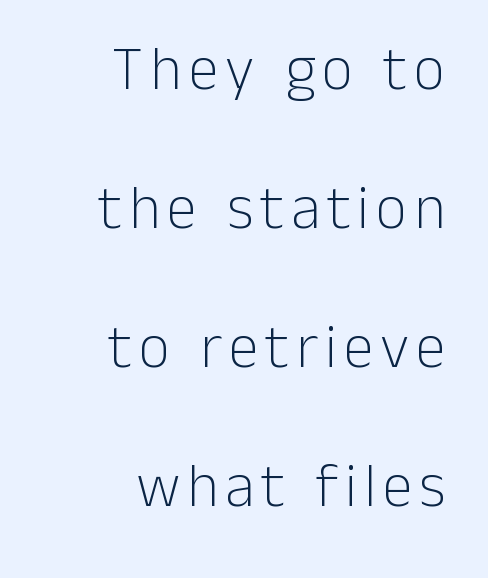
{"serif": "no", "italic": "no", "bold": "no", "weight": "light", "width": "normal", "stroke_contrast": "low", "x_height": "medium", "monospaced": "no", "underline": "no", "align": "right", "line_spacing": "loose", "line_spacing_ratio": 2.28, "glyph_px": 61}
